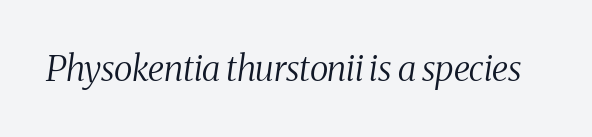
{"serif": "yes", "italic": "yes", "lean": "right", "slant_degrees": 8, "bold": "no", "weight": "regular", "width": "condensed", "stroke_contrast": "medium", "x_height": "medium", "monospaced": "no", "underline": "no", "letter_spacing": "normal", "letter_spacing_em": 0.0, "glyph_px": 35}
